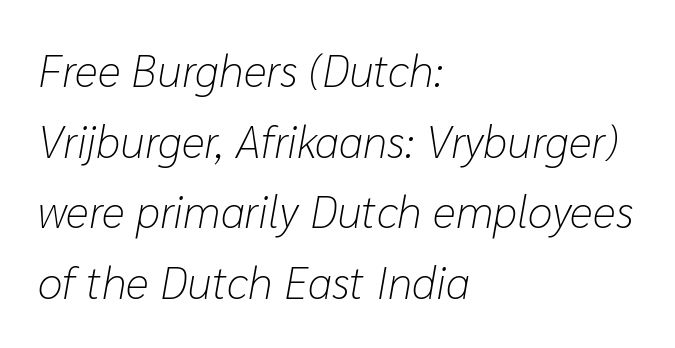
{"italic": "yes", "lean": "right", "slant_degrees": 10, "bold": "no", "weight": "light", "width": "normal", "stroke_contrast": "low", "x_height": "medium", "monospaced": "no", "underline": "no", "align": "left", "line_spacing": "normal", "line_spacing_ratio": 1.57, "letter_spacing": "normal", "letter_spacing_em": 0.0, "glyph_px": 45}
